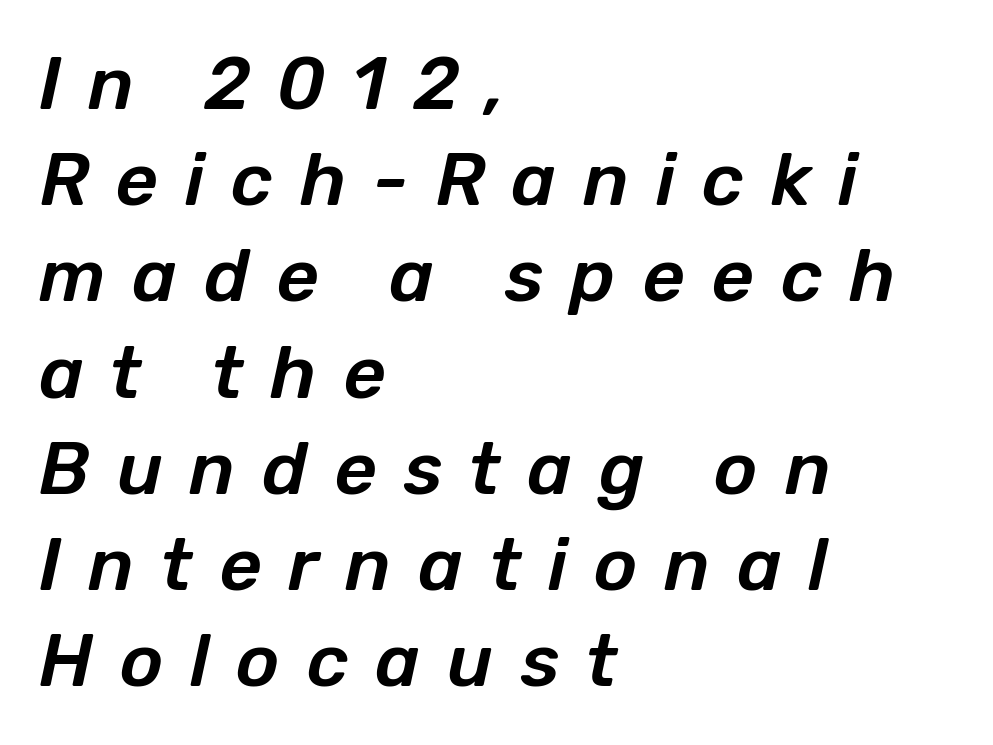
{"italic": "yes", "lean": "right", "slant_degrees": 12, "width": "normal", "stroke_contrast": "low", "x_height": "medium", "monospaced": "no", "underline": "no", "align": "left", "line_spacing": "normal", "line_spacing_ratio": 1.3, "letter_spacing": "wide", "letter_spacing_em": 0.36, "glyph_px": 74}
